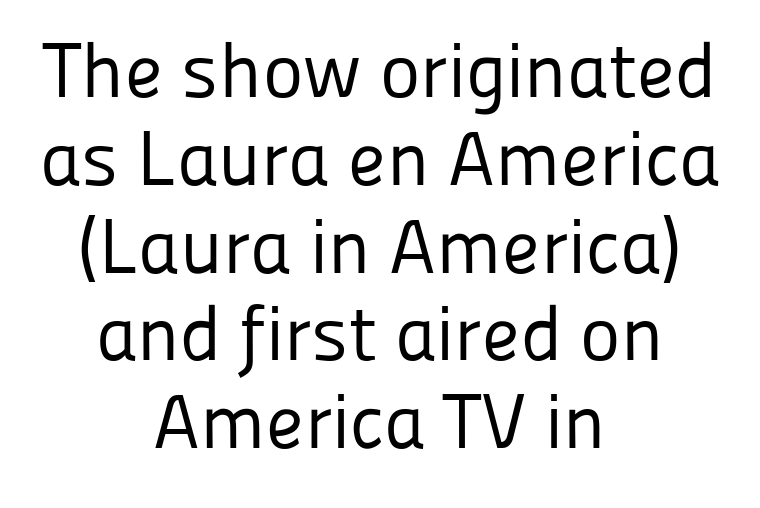
Does the copy run flush right? No — it is centered line by line. Notice how descenders almost collide with the ascenders below — that's tight leading. Rule under the text: the space is simply empty. Stroke thickness stays within the range of a standard reading face or lighter. Every character sits straight up, as roman type does. The type is set solid horizontally, with unmodified tracking.
